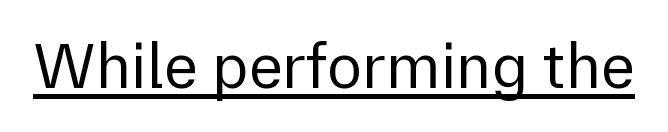
Quick note: not italic, upright. Here the designer chose a conventional face with non-uniform glyph widths. The gaps between neighbouring characters are ordinary and unremarkable. Each line of the rendering has a horizontal stroke beneath the glyphs.
